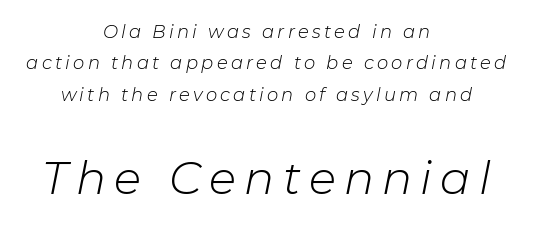
Q: Is the text bold? A: No.
Q: Is the text italic (slanted)? A: Yes, it leans right by about 11 degrees.
Q: Is the text underlined? A: No.
Q: How is the paragraph aligned? A: Centered.
Q: Which block of text is set in a larger size, the first (top) or the second (bottom)? A: The second (bottom) one.
Q: Width (condensed, normal, or wide)? A: Normal.
Q: Stroke contrast? A: Low.
Q: x-height? A: Medium.
Q: Monospaced? A: No.
